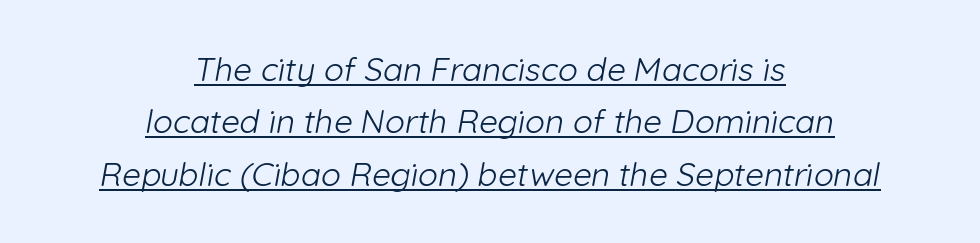
{"serif": "no", "bold": "no", "weight": "light", "width": "normal", "stroke_contrast": "low", "x_height": "medium", "monospaced": "no", "underline": "yes", "align": "center", "line_spacing": "normal", "line_spacing_ratio": 1.59, "letter_spacing": "normal", "letter_spacing_em": 0.0, "glyph_px": 33}
